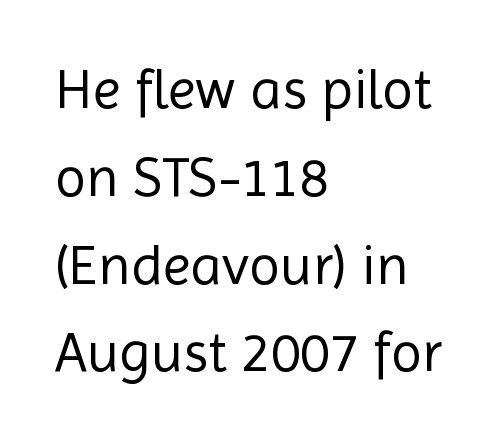
{"serif": "no", "italic": "no", "bold": "no", "weight": "regular", "width": "normal", "x_height": "medium", "monospaced": "no", "underline": "no", "align": "left", "line_spacing": "normal", "line_spacing_ratio": 1.54, "letter_spacing": "normal", "letter_spacing_em": 0.0, "glyph_px": 57}
